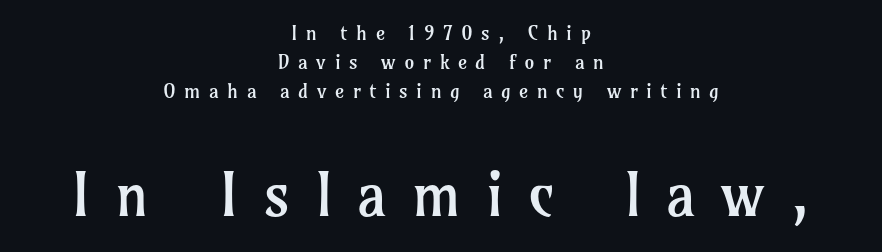
The rag falls on both sides of this text block equally. The letters advance in unequal steps, a hallmark of proportional type. Vertical spacing — default. Quick note: underline off. Larger block? The one below; the one above is distinctly smaller. Nope, not italic — everything's standing straight.
